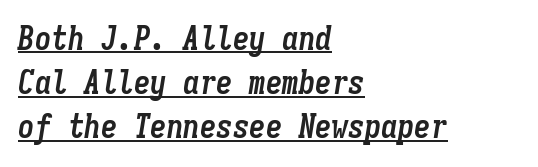
Q: Is the text bold? A: Yes.
Q: Is the text italic (slanted)? A: Yes, it leans right by about 9 degrees.
Q: Is the text underlined? A: Yes.
Q: How is the paragraph aligned? A: Left-aligned.
Q: Is the spacing between letters normal or unusually wide? A: Normal.
Q: Is the spacing between lines tight, normal or loose? A: Normal.
Q: Width (condensed, normal, or wide)? A: Condensed.
Q: Stroke contrast? A: Low.
Q: x-height? A: Medium.
Q: Monospaced? A: Yes.
